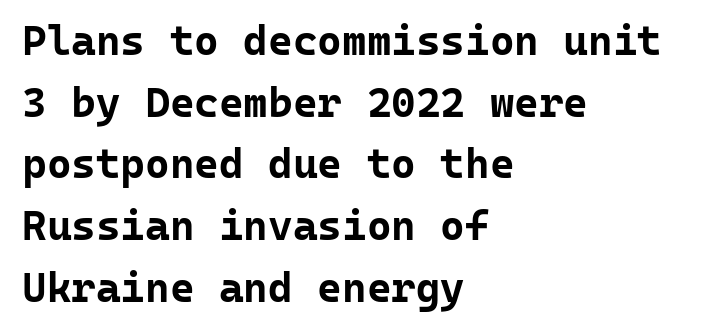
Set as a true bold cut, around the 700 mark. Spacing verdict: monospaced, one width for all characters. No word sits above an underline. If you drew a line through each stem, it would be perfectly vertical. Students, note that the glyphs here touch the page at normal intervals.
